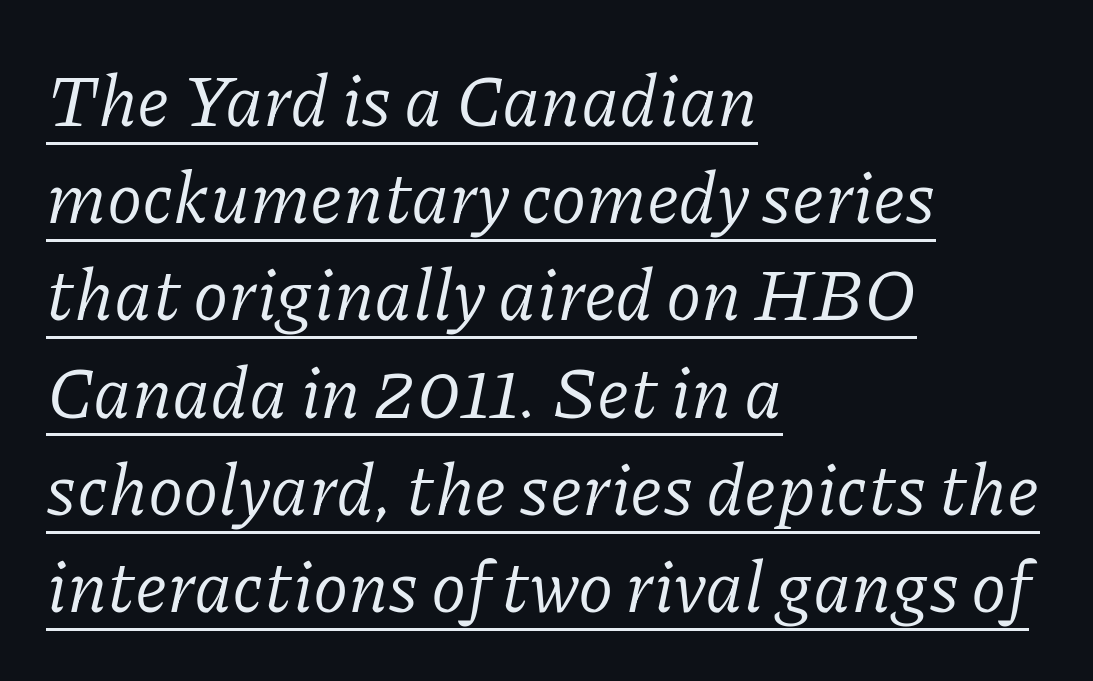
{"serif": "yes", "italic": "yes", "lean": "right", "slant_degrees": 11, "bold": "no", "weight": "regular", "width": "normal", "stroke_contrast": "low", "x_height": "medium", "monospaced": "no", "underline": "yes", "align": "left", "line_spacing": "normal", "line_spacing_ratio": 1.35, "letter_spacing": "normal", "letter_spacing_em": 0.0, "glyph_px": 72}
